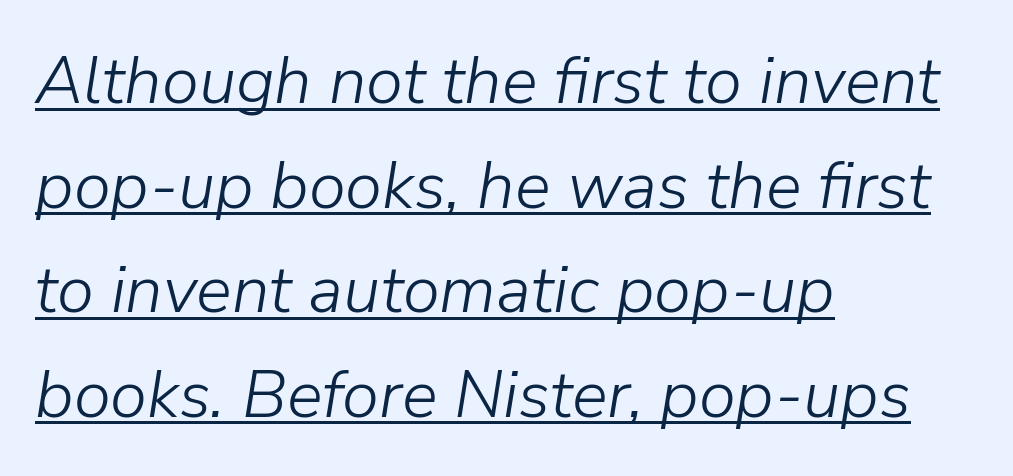
{"italic": "yes", "lean": "right", "slant_degrees": 9, "bold": "no", "weight": "light", "width": "normal", "stroke_contrast": "low", "x_height": "medium", "monospaced": "no", "underline": "yes", "align": "left", "line_spacing": "normal", "line_spacing_ratio": 1.56, "letter_spacing": "normal", "letter_spacing_em": 0.0, "glyph_px": 67}
